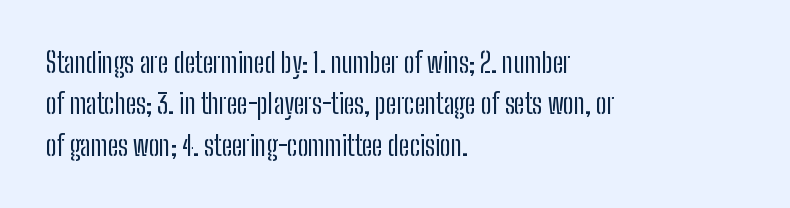
Q: Is the text bold? A: No.
Q: Is the text italic (slanted)? A: No, it is upright.
Q: Is the text underlined? A: No.
Q: How is the paragraph aligned? A: Left-aligned.
Q: Is the spacing between letters normal or unusually wide? A: Normal.
Q: Is the spacing between lines tight, normal or loose? A: Normal.
